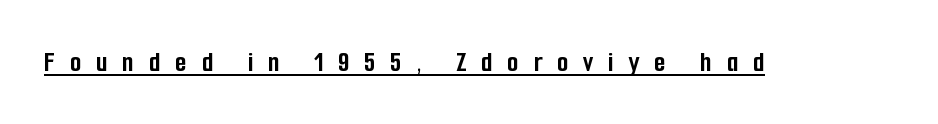
Each line of the rendering has a horizontal stroke beneath the glyphs. Serifs: no, the terminals of the letterforms are clean. The specimen reads as upright at a glance. Strong, thick strokes mark this as bold type. There is plenty of visible air inserted between adjacent glyphs.
